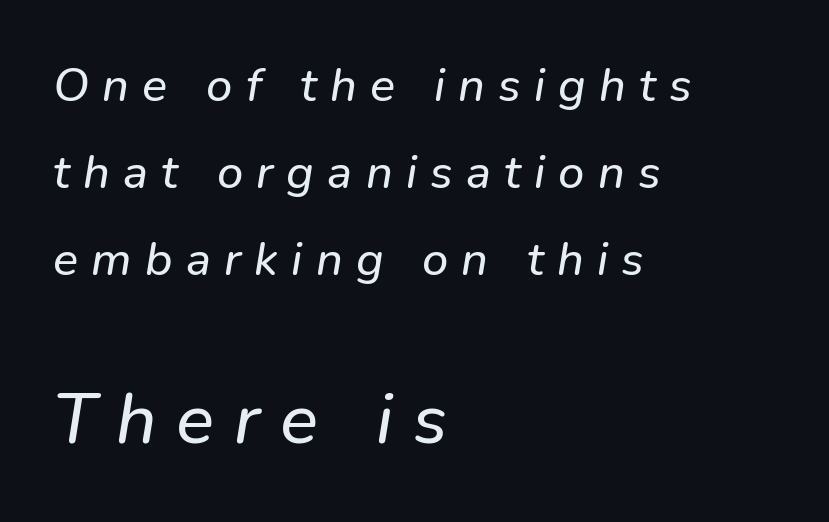
{"italic": "yes", "lean": "right", "slant_degrees": 9, "width": "normal", "stroke_contrast": "low", "x_height": "medium", "monospaced": "no", "underline": "no", "align": "left", "line_spacing_ratio": 1.85, "letter_spacing": "wide", "letter_spacing_em": 0.28, "larger_block": "second", "size_ratio": 1.51, "glyph_px": 71}
